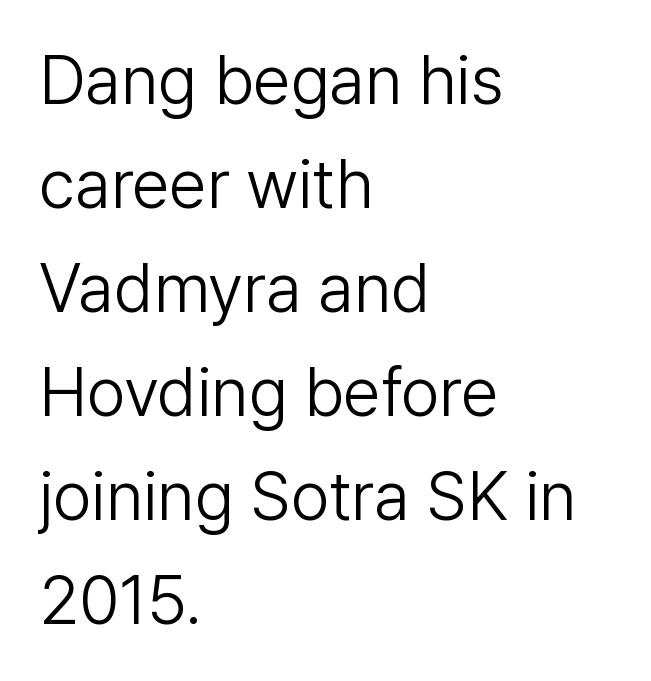
The letters sit at their default tracking, neither squeezed nor spread. A sans-serif font was chosen for this passage. Caption: face not bold, strokes unweighted. The face used here is proportionally spaced, like ordinary book or web type.
